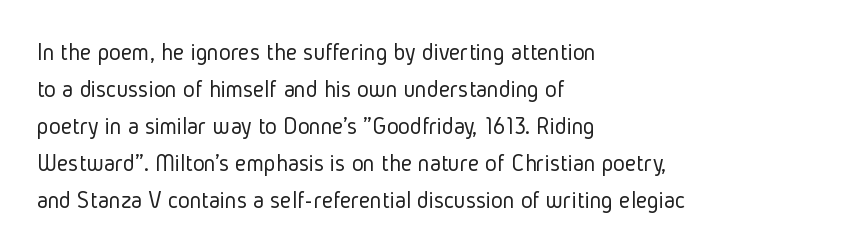
The image shows 25 px text type, upright; set left-aligned, normal line spacing (1.48x), normal letter spacing, not underlined.
